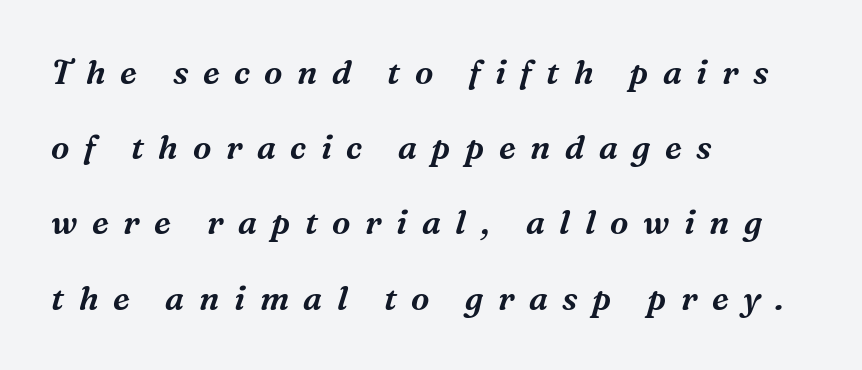
The image shows 33 px serif type, italic (leaning right); set left-aligned, loose line spacing (2.28x), unusually wide letter spacing (+0.44 em), not underlined; medium stroke contrast and a medium x-height.
